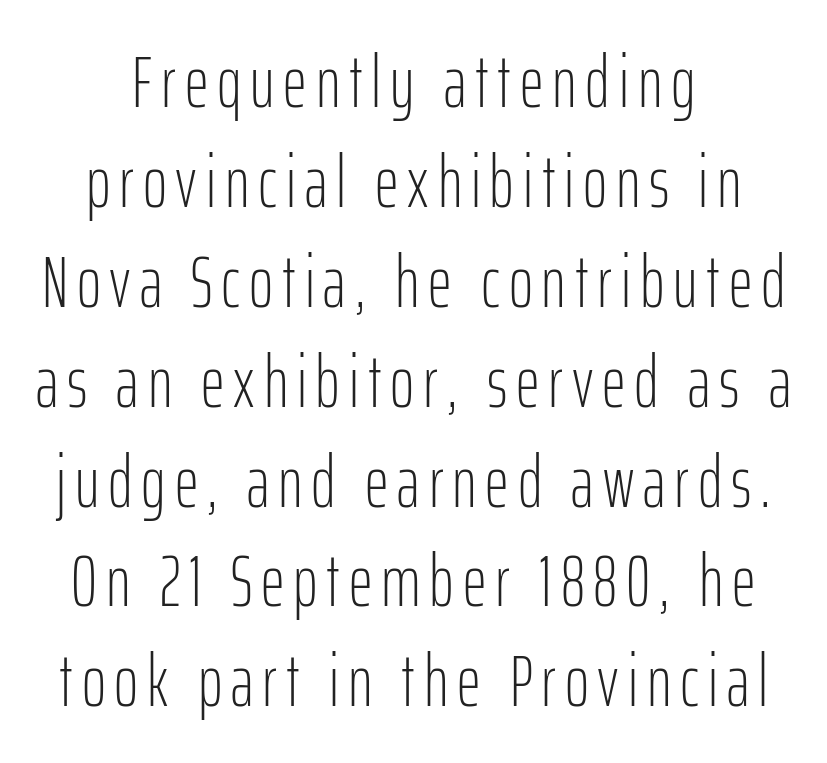
The image shows 74 px light, condensed sans-serif type, upright; set centered, normal line spacing (1.35x), not underlined; low stroke contrast and a medium x-height.
